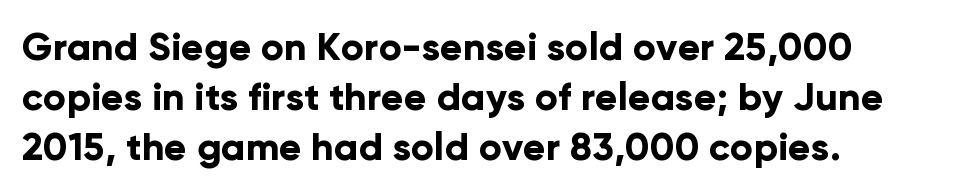
{"serif": "no", "italic": "no", "bold": "yes", "weight": "bold", "width": "normal", "stroke_contrast": "low", "x_height": "medium", "monospaced": "no", "underline": "no", "align": "left", "line_spacing": "normal", "line_spacing_ratio": 1.32, "letter_spacing": "normal", "letter_spacing_em": 0.0, "glyph_px": 38}
